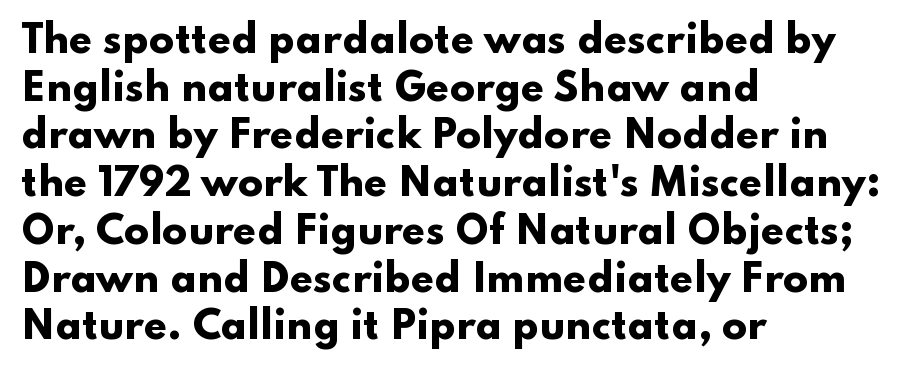
The image shows 37 px heavy, wide sans-serif type, upright; set left-aligned, normal line spacing (1.29x), normal letter spacing, not underlined; low stroke contrast and a small x-height.
